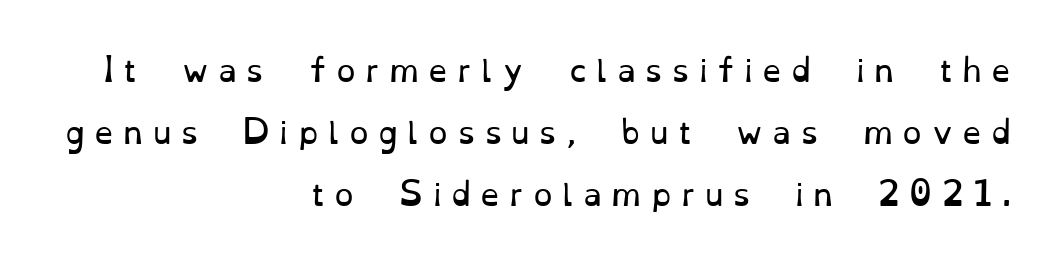
Q: Is the text bold? A: No.
Q: Is the text italic (slanted)? A: No, it is upright.
Q: Is the typeface a serif or a sans-serif typeface? A: Serif.
Q: Is the text underlined? A: No.
Q: How is the paragraph aligned? A: Right-aligned.
Q: Is the spacing between letters normal or unusually wide? A: Unusually wide.
Q: Is the spacing between lines tight, normal or loose? A: Loose.
Q: Width (condensed, normal, or wide)? A: Normal.
Q: Stroke contrast? A: Low.
Q: x-height? A: Small.
Q: Monospaced? A: No.
